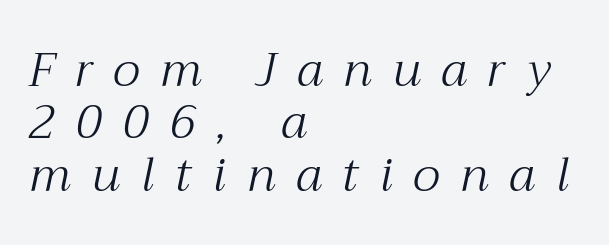
{"serif": "yes", "italic": "yes", "lean": "right", "slant_degrees": 12, "bold": "no", "weight": "light", "width": "normal", "stroke_contrast": "medium", "x_height": "medium", "monospaced": "no", "underline": "no", "align": "left", "line_spacing": "tight", "line_spacing_ratio": 1.09, "letter_spacing": "wide", "letter_spacing_em": 0.43, "glyph_px": 48}
